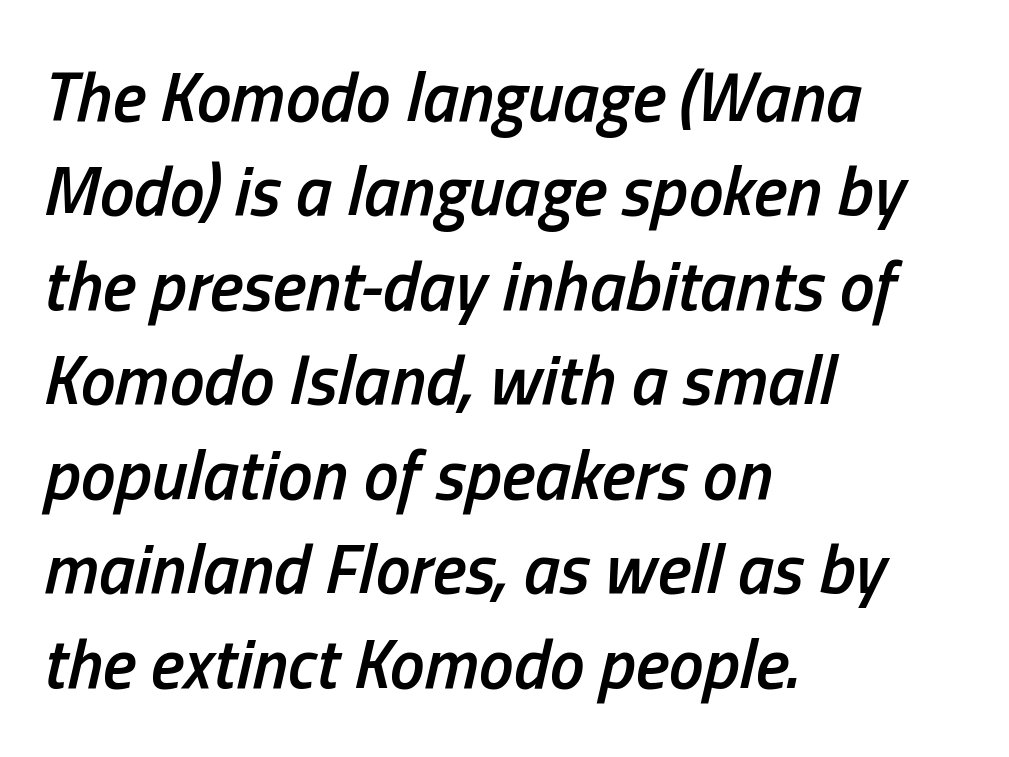
Default kerning and tracking; the words read as compact shapes. The words here are not underlined. The passage shown leans; its letterforms are oblique. The passage shown is semibold, sitting just below true bold. You could not count columns in this text — the font is proportionally spaced.
